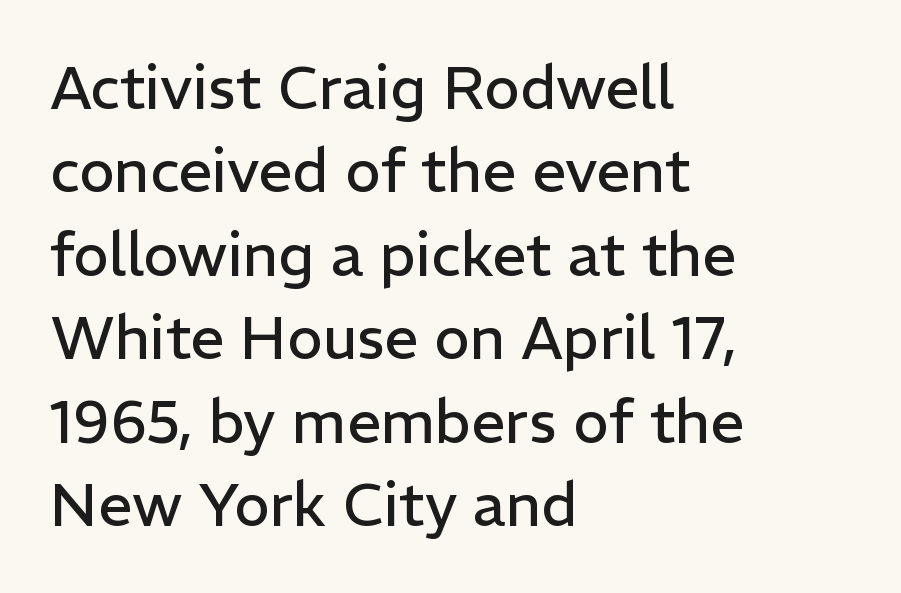
Q: Is the text bold? A: No.
Q: Is the text italic (slanted)? A: No, it is upright.
Q: Is the typeface a serif or a sans-serif typeface? A: Sans-serif.
Q: Is the text underlined? A: No.
Q: How is the paragraph aligned? A: Left-aligned.
Q: Is the spacing between letters normal or unusually wide? A: Normal.
Q: Is the spacing between lines tight, normal or loose? A: Normal.
Q: Width (condensed, normal, or wide)? A: Normal.
Q: Stroke contrast? A: Low.
Q: x-height? A: Medium.
Q: Monospaced? A: No.
